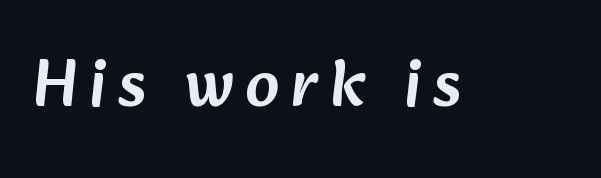
{"serif": "no", "width": "normal", "stroke_contrast": "low", "x_height": "medium", "monospaced": "no", "underline": "no", "glyph_px": 67}
